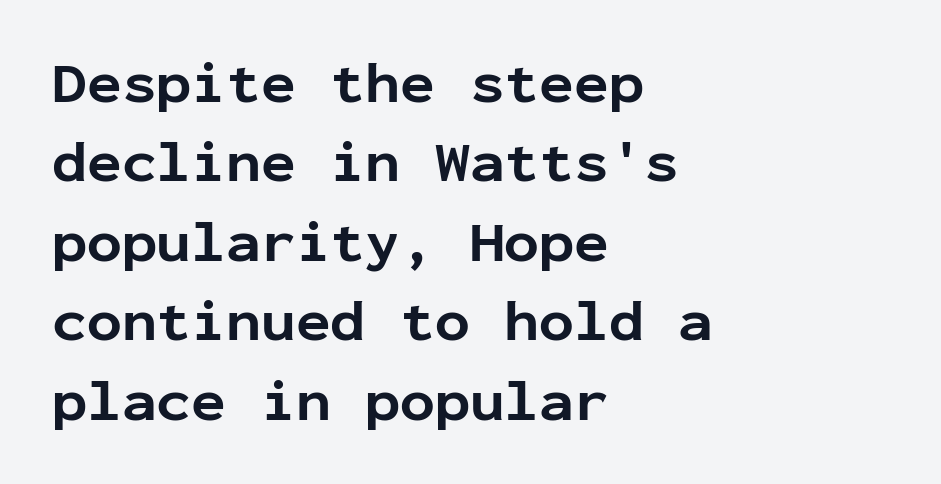
Q: Is the text bold? A: Yes.
Q: Is the text italic (slanted)? A: No, it is upright.
Q: Is the typeface a serif or a sans-serif typeface? A: Sans-serif.
Q: Is the text underlined? A: No.
Q: How is the paragraph aligned? A: Left-aligned.
Q: Is the spacing between letters normal or unusually wide? A: Normal.
Q: Is the spacing between lines tight, normal or loose? A: Normal.
Q: Width (condensed, normal, or wide)? A: Normal.
Q: Stroke contrast? A: Low.
Q: x-height? A: Medium.
Q: Monospaced? A: Yes.
